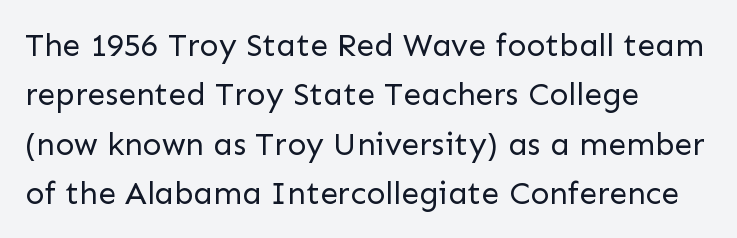
The image shows 32 px regular-weight sans-serif type, upright; set left-aligned, normal line spacing (1.54x), normal letter spacing, not underlined; low stroke contrast and a medium x-height.
